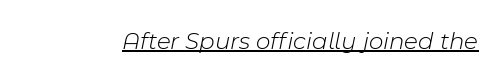
Q: Is the text bold? A: No.
Q: Is the text italic (slanted)? A: Yes, it leans right by about 11 degrees.
Q: Is the text underlined? A: Yes.
Q: Is the spacing between letters normal or unusually wide? A: Normal.
